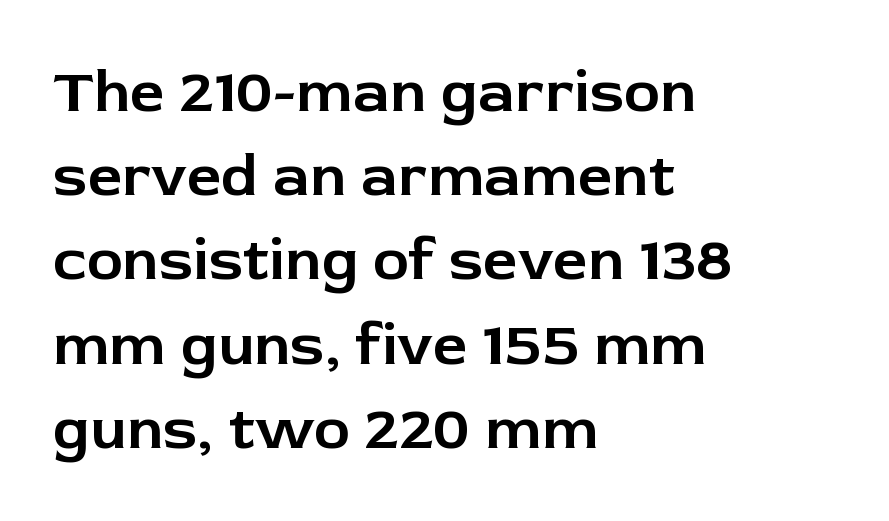
{"serif": "no", "italic": "no", "width": "normal", "stroke_contrast": "low", "x_height": "medium", "monospaced": "no", "underline": "no", "align": "left", "line_spacing": "normal", "line_spacing_ratio": 1.38, "letter_spacing": "normal", "letter_spacing_em": 0.0, "glyph_px": 61}
